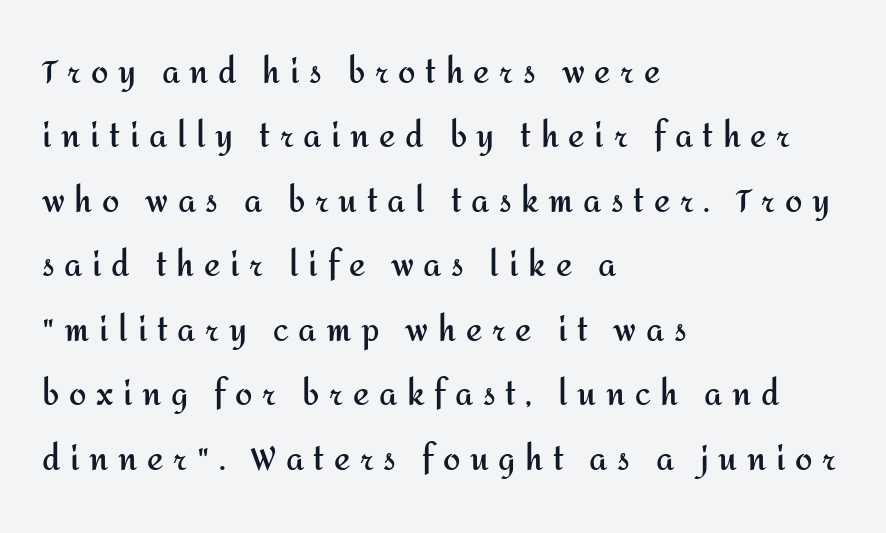
{"serif": "no", "italic": "no", "bold": "yes", "weight": "semibold", "width": "normal", "stroke_contrast": "medium", "x_height": "medium", "monospaced": "no", "underline": "no", "align": "left", "line_spacing": "loose", "line_spacing_ratio": 2.08, "letter_spacing": "wide", "letter_spacing_em": 0.31, "glyph_px": 31}
